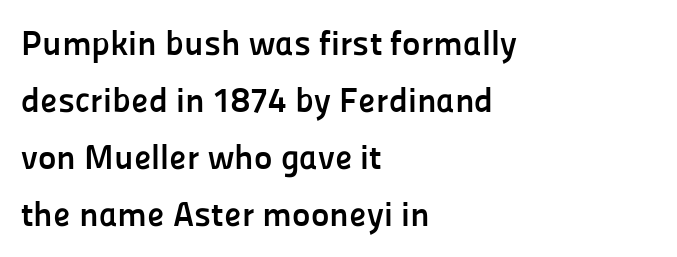
Q: Is the text bold? A: Yes.
Q: Is the text italic (slanted)? A: No, it is upright.
Q: Is the typeface a serif or a sans-serif typeface? A: Sans-serif.
Q: Is the text underlined? A: No.
Q: How is the paragraph aligned? A: Left-aligned.
Q: Is the spacing between letters normal or unusually wide? A: Normal.
Q: Is the spacing between lines tight, normal or loose? A: Normal.
Q: Width (condensed, normal, or wide)? A: Normal.
Q: Stroke contrast? A: Low.
Q: x-height? A: Medium.
Q: Monospaced? A: No.
